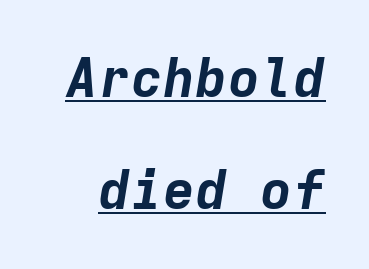
Q: Is the text bold? A: Yes.
Q: Is the text italic (slanted)? A: Yes, it leans right by about 9 degrees.
Q: Is the text underlined? A: Yes.
Q: Is the spacing between letters normal or unusually wide? A: Normal.
Q: Is the spacing between lines tight, normal or loose? A: Loose.
Q: Width (condensed, normal, or wide)? A: Normal.
Q: Stroke contrast? A: Low.
Q: x-height? A: Medium.
Q: Monospaced? A: Yes.
